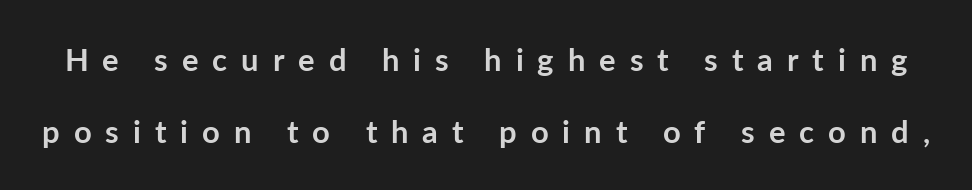
Q: Is the text bold? A: Yes.
Q: Is the text italic (slanted)? A: No, it is upright.
Q: Is the typeface a serif or a sans-serif typeface? A: Sans-serif.
Q: Is the text underlined? A: No.
Q: Is the spacing between letters normal or unusually wide? A: Unusually wide.
Q: Is the spacing between lines tight, normal or loose? A: Loose.
Q: Width (condensed, normal, or wide)? A: Normal.
Q: Stroke contrast? A: Low.
Q: x-height? A: Medium.
Q: Monospaced? A: No.
